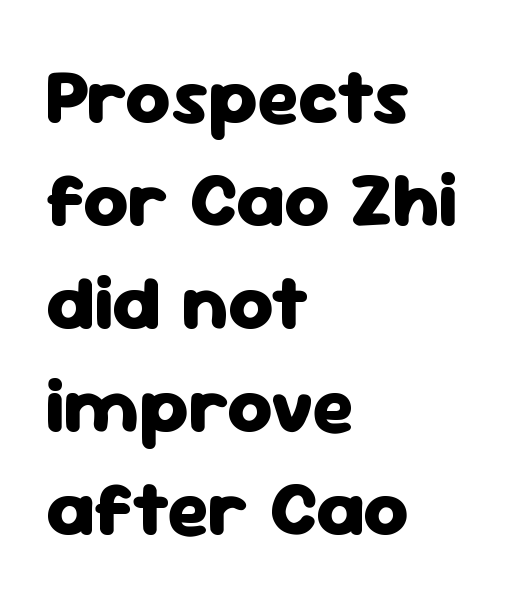
{"serif": "no", "italic": "no", "bold": "yes", "weight": "heavy", "width": "normal", "stroke_contrast": "low", "x_height": "medium", "monospaced": "no", "underline": "no", "align": "left", "line_spacing": "normal", "line_spacing_ratio": 1.32, "letter_spacing": "normal", "letter_spacing_em": 0.0, "glyph_px": 78}
